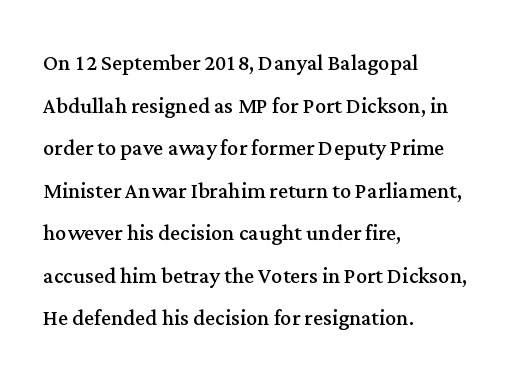
{"serif": "yes", "italic": "no", "bold": "no", "weight": "regular", "width": "normal", "stroke_contrast": "medium", "x_height": "medium", "monospaced": "no", "underline": "no", "align": "left", "line_spacing": "normal", "line_spacing_ratio": 1.52, "letter_spacing": "normal", "letter_spacing_em": 0.0, "glyph_px": 28}
